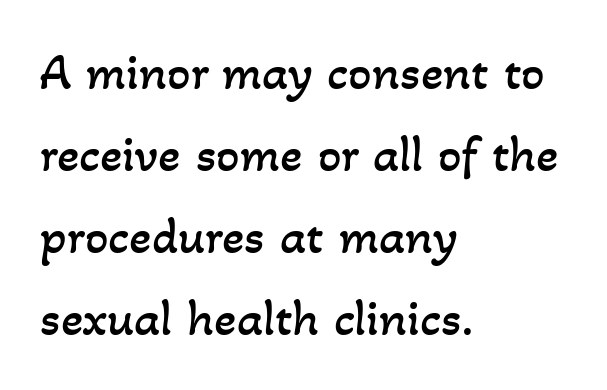
{"bold": "no", "weight": "regular", "width": "normal", "stroke_contrast": "low", "x_height": "small", "monospaced": "no", "underline": "no", "align": "left", "line_spacing": "normal", "line_spacing_ratio": 1.58, "letter_spacing": "normal", "letter_spacing_em": 0.0, "glyph_px": 52}
